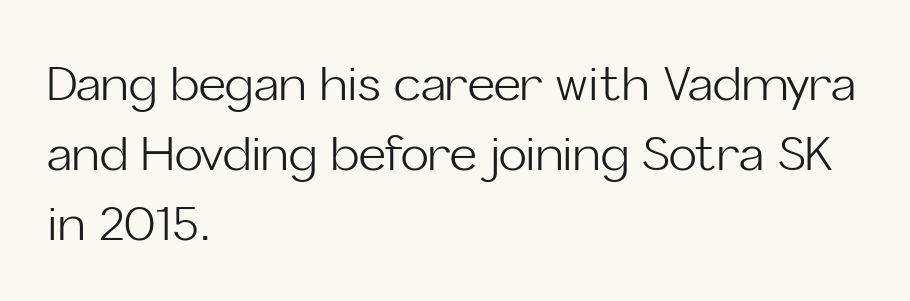
Q: Is the text bold? A: No.
Q: Is the text italic (slanted)? A: No, it is upright.
Q: Is the typeface a serif or a sans-serif typeface? A: Sans-serif.
Q: Is the text underlined? A: No.
Q: How is the paragraph aligned? A: Left-aligned.
Q: Is the spacing between letters normal or unusually wide? A: Normal.
Q: Is the spacing between lines tight, normal or loose? A: Normal.
Q: Width (condensed, normal, or wide)? A: Normal.
Q: Stroke contrast? A: Low.
Q: x-height? A: Medium.
Q: Monospaced? A: No.
